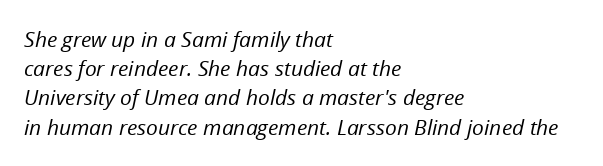
The image shows 21 px text type, italic (leaning right); set left-aligned, normal line spacing (1.39x), normal letter spacing, not underlined.
